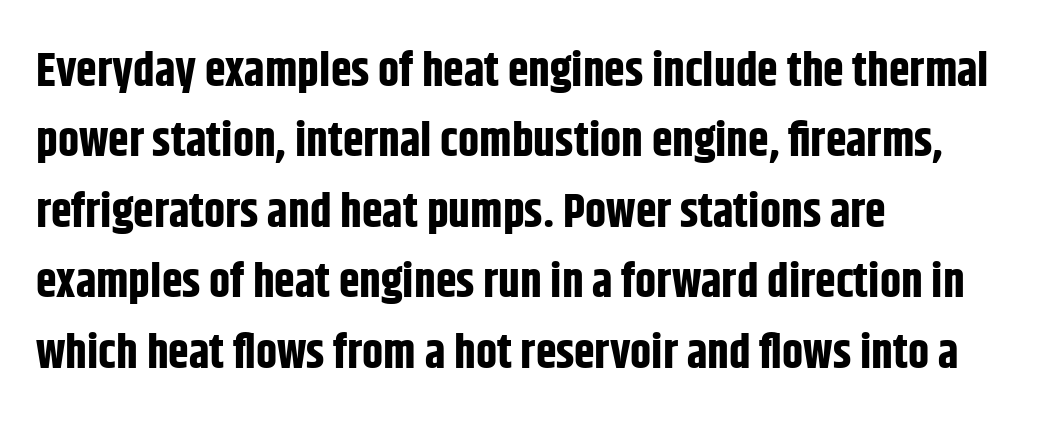
The compositor pushed each line to the left boundary. Does the lettering tilt? It doesn't — this is upright. These lines are rendered in a variable-pitch font. This rendering employs a face without finishing strokes, i.e., a sans-serif. Set as a true bold cut, around the 700 mark. The tracking reads as untouched default to a designer's eye.
